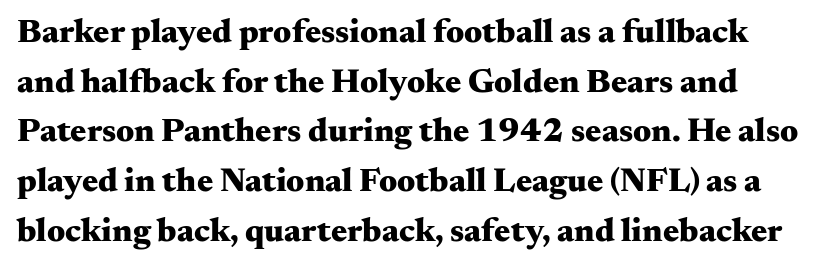
{"serif": "yes", "italic": "no", "bold": "yes", "weight": "heavy", "width": "wide", "stroke_contrast": "medium", "x_height": "small", "monospaced": "no", "underline": "no", "line_spacing": "normal", "line_spacing_ratio": 1.46, "letter_spacing": "normal", "letter_spacing_em": 0.0, "glyph_px": 34}
